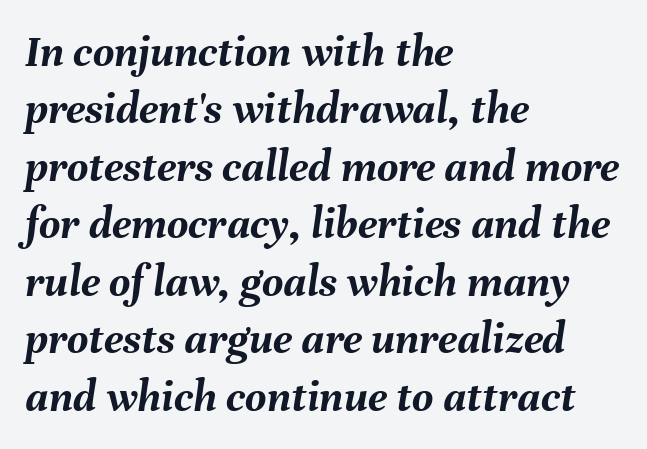
Q: Is the text bold? A: Yes.
Q: Is the text italic (slanted)? A: Yes, it leans right by about 8 degrees.
Q: Is the text underlined? A: No.
Q: How is the paragraph aligned? A: Left-aligned.
Q: Is the spacing between letters normal or unusually wide? A: Normal.
Q: Is the spacing between lines tight, normal or loose? A: Normal.
Q: Width (condensed, normal, or wide)? A: Normal.
Q: Stroke contrast? A: Medium.
Q: x-height? A: Medium.
Q: Monospaced? A: No.
